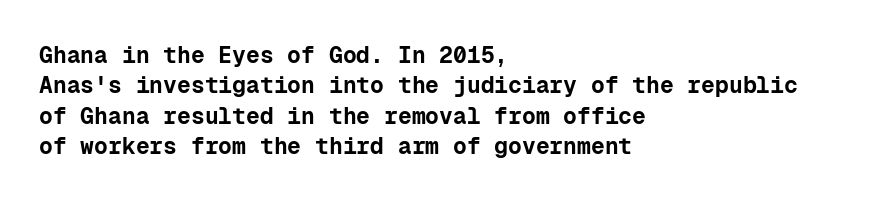
Q: Is the text bold? A: Yes.
Q: Is the text italic (slanted)? A: No, it is upright.
Q: Is the text underlined? A: No.
Q: How is the paragraph aligned? A: Left-aligned.
Q: Is the spacing between letters normal or unusually wide? A: Normal.
Q: Is the spacing between lines tight, normal or loose? A: Normal.
